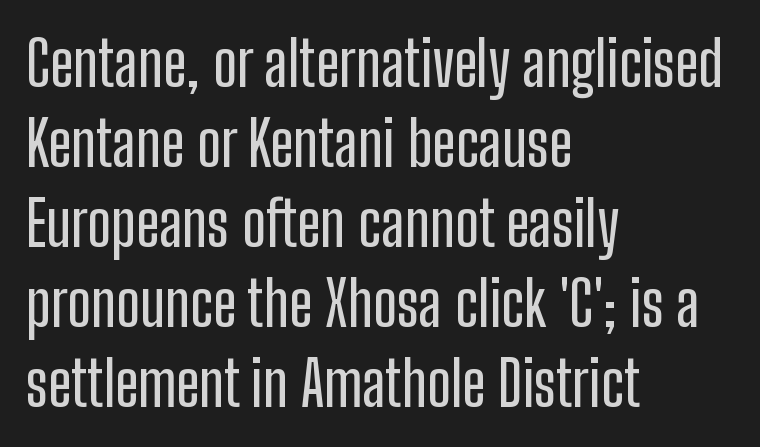
Q: Is the text italic (slanted)? A: No, it is upright.
Q: Is the typeface a serif or a sans-serif typeface? A: Sans-serif.
Q: Is the text underlined? A: No.
Q: How is the paragraph aligned? A: Left-aligned.
Q: Is the spacing between letters normal or unusually wide? A: Normal.
Q: Is the spacing between lines tight, normal or loose? A: Normal.
Q: Width (condensed, normal, or wide)? A: Condensed.
Q: Stroke contrast? A: Low.
Q: x-height? A: Medium.
Q: Monospaced? A: No.
